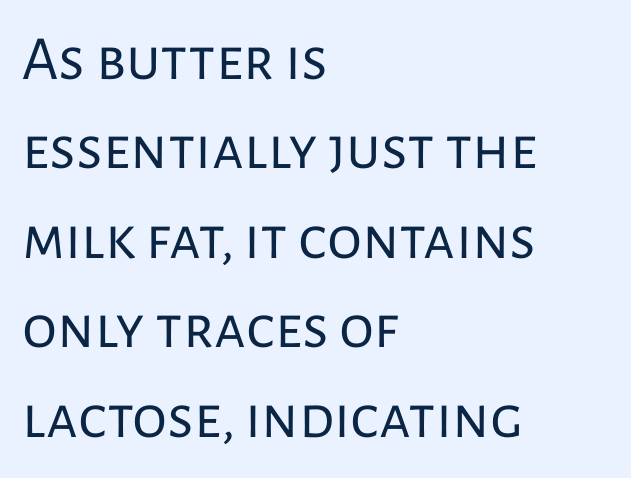
The image shows 63 px regular-weight sans-serif type, upright; set left-aligned, normal line spacing (1.42x), normal letter spacing, not underlined; low stroke contrast and a medium x-height.
